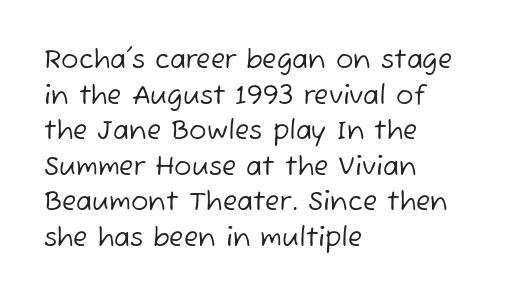
{"bold": "no", "underline": "no", "align": "left", "line_spacing": "normal", "line_spacing_ratio": 1.37, "letter_spacing": "normal", "letter_spacing_em": 0.0, "glyph_px": 26}
